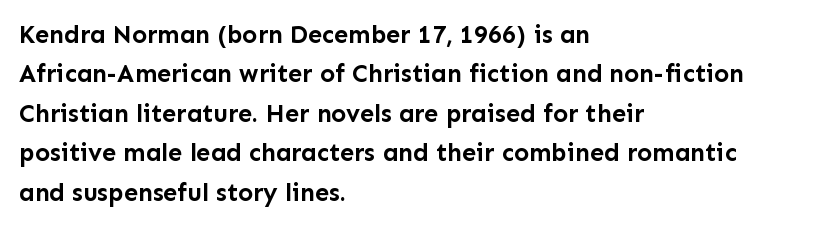
The image shows 25 px bold type, upright; set left-aligned, normal line spacing (1.58x), normal letter spacing, not underlined.
